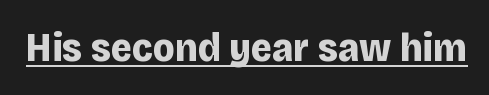
Q: Is the text bold? A: Yes.
Q: Is the text italic (slanted)? A: No, it is upright.
Q: Is the typeface a serif or a sans-serif typeface? A: Sans-serif.
Q: Is the text underlined? A: Yes.
Q: Is the spacing between letters normal or unusually wide? A: Normal.
Q: Width (condensed, normal, or wide)? A: Normal.
Q: Stroke contrast? A: Low.
Q: x-height? A: Large.
Q: Monospaced? A: No.
